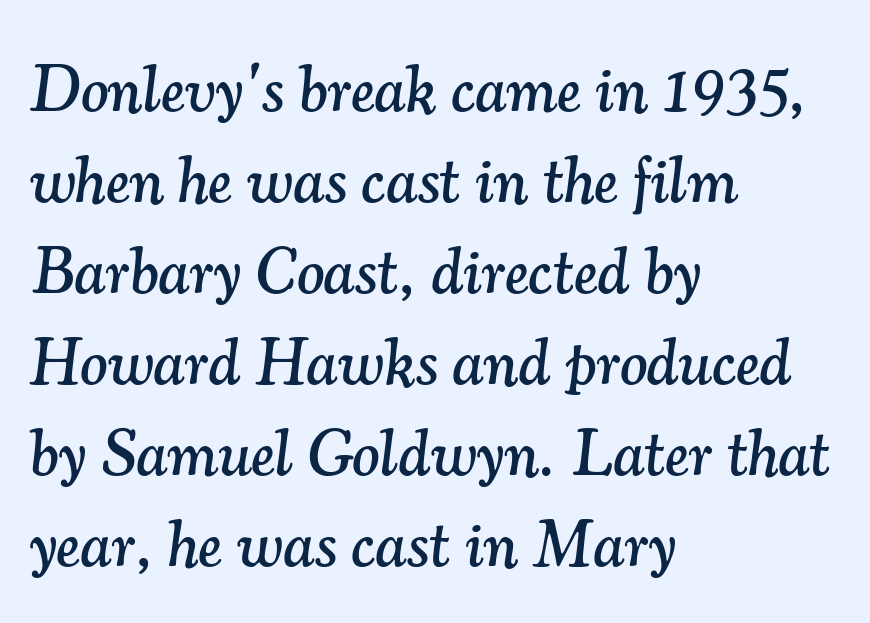
Q: Is the text italic (slanted)? A: Yes, it leans right by about 7 degrees.
Q: Is the typeface a serif or a sans-serif typeface? A: Serif.
Q: Is the text underlined? A: No.
Q: How is the paragraph aligned? A: Left-aligned.
Q: Is the spacing between letters normal or unusually wide? A: Normal.
Q: Is the spacing between lines tight, normal or loose? A: Normal.
Q: Width (condensed, normal, or wide)? A: Normal.
Q: Stroke contrast? A: Medium.
Q: x-height? A: Small.
Q: Monospaced? A: No.
